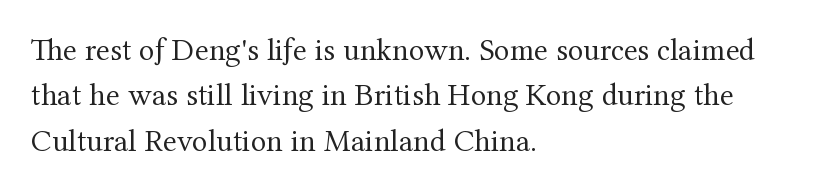
{"serif": "yes", "italic": "no", "bold": "no", "weight": "regular", "width": "normal", "stroke_contrast": "medium", "x_height": "medium", "monospaced": "no", "underline": "no", "align": "left", "line_spacing": "normal", "line_spacing_ratio": 1.42, "letter_spacing": "normal", "letter_spacing_em": 0.0, "glyph_px": 32}
